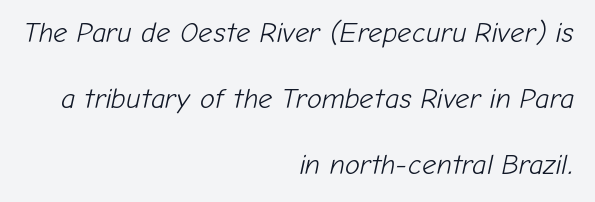
Q: Is the text bold? A: No.
Q: Is the text italic (slanted)? A: Yes, it leans right by about 12 degrees.
Q: Is the text underlined? A: No.
Q: How is the paragraph aligned? A: Right-aligned.
Q: Is the spacing between letters normal or unusually wide? A: Normal.
Q: Is the spacing between lines tight, normal or loose? A: Loose.
Q: Width (condensed, normal, or wide)? A: Normal.
Q: Stroke contrast? A: Low.
Q: x-height? A: Medium.
Q: Monospaced? A: No.
